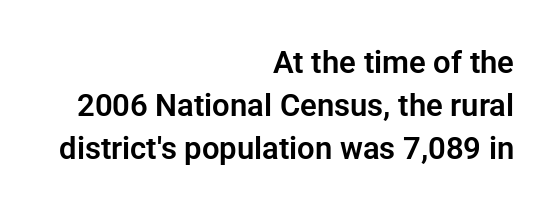
Typeset ragged left — the right edge is the straight one. A typesetter would label this face a sans. The glyphs are unaccompanied by any horizontal stroke below them. Do the characters align in a grid? No, the font is proportional.
